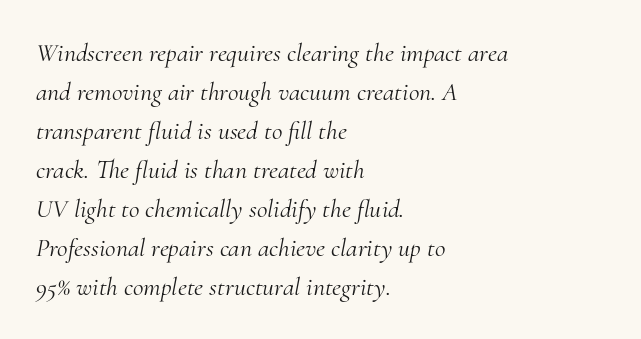
Q: Is the text bold? A: No.
Q: Is the text italic (slanted)? A: Yes, it leans right by about 10 degrees.
Q: Is the text underlined? A: No.
Q: How is the paragraph aligned? A: Left-aligned.
Q: Is the spacing between letters normal or unusually wide? A: Normal.
Q: Is the spacing between lines tight, normal or loose? A: Normal.
